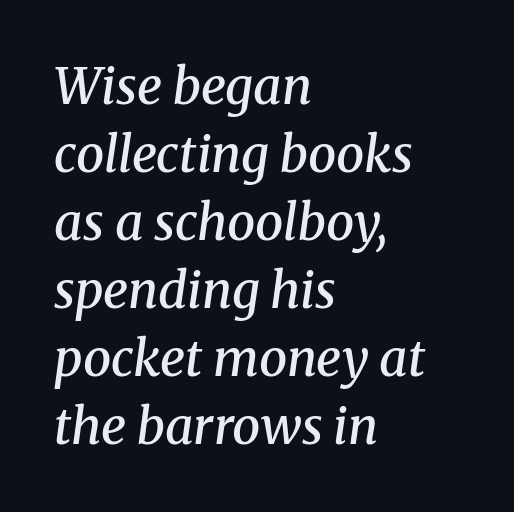
Each letter keeps its own natural width here, so spacing adapts to shape. Leading: standard. The space directly below the letters is spotless. Look at the tracking — it's just the regular setting, nothing added. Style check: oblique. Horizontally, the lines are justified to the leading edge only.
